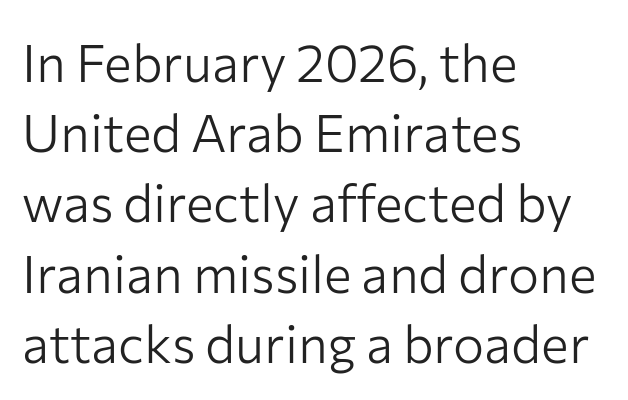
Q: Is the text bold? A: No.
Q: Is the text italic (slanted)? A: No, it is upright.
Q: Is the typeface a serif or a sans-serif typeface? A: Sans-serif.
Q: Is the text underlined? A: No.
Q: How is the paragraph aligned? A: Left-aligned.
Q: Is the spacing between letters normal or unusually wide? A: Normal.
Q: Is the spacing between lines tight, normal or loose? A: Normal.
Q: Width (condensed, normal, or wide)? A: Normal.
Q: Stroke contrast? A: Low.
Q: x-height? A: Medium.
Q: Monospaced? A: No.
